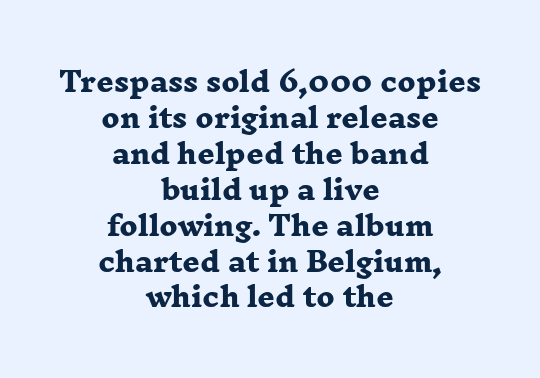
The image shows 27 px bold type; set centered, normal line spacing (1.33x), normal letter spacing, not underlined.
